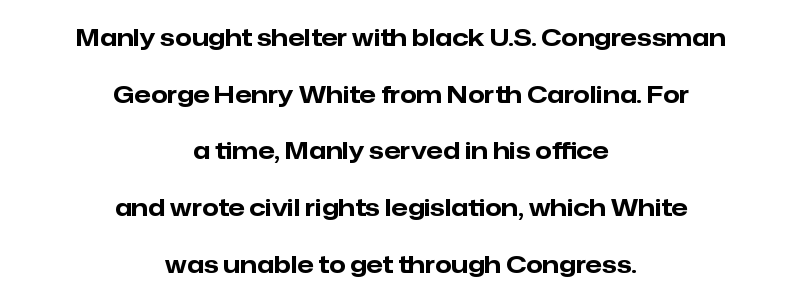
Honestly, the rows look like they've been pulled way apart. The foot of each line stays bare and open. Here the glyphs are tracked normally, forming tight word shapes. The whitespace from short lines is split evenly between both sides. A dark, heavy texture on the line: the type is bold.
